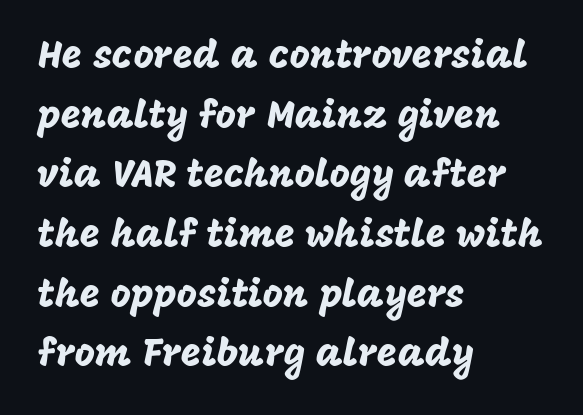
{"serif": "no", "width": "normal", "stroke_contrast": "low", "x_height": "large", "monospaced": "no", "underline": "no", "align": "left", "line_spacing": "normal", "line_spacing_ratio": 1.53, "letter_spacing": "normal", "letter_spacing_em": 0.0, "glyph_px": 39}
